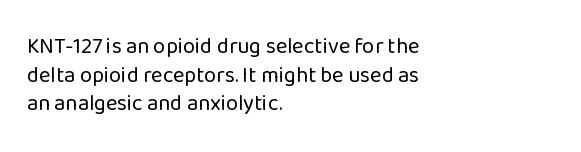
{"italic": "no", "bold": "no", "underline": "no", "align": "left", "line_spacing": "normal", "line_spacing_ratio": 1.3, "letter_spacing": "normal", "letter_spacing_em": 0.0, "glyph_px": 22}
